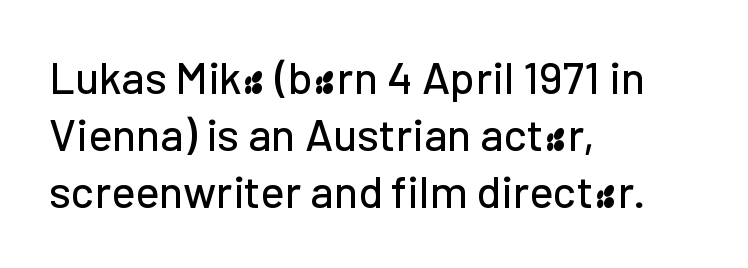
The image shows 45 px sans-serif type, upright; set left-aligned, normal line spacing (1.27x), normal letter spacing, not underlined; low stroke contrast and a medium x-height.
